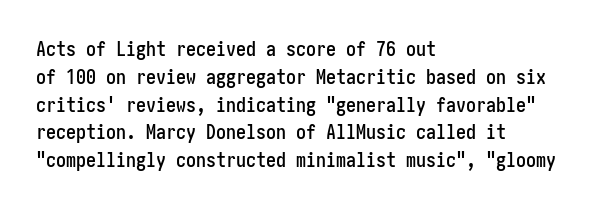
Q: Is the text italic (slanted)? A: No, it is upright.
Q: Is the text underlined? A: No.
Q: How is the paragraph aligned? A: Left-aligned.
Q: Is the spacing between letters normal or unusually wide? A: Normal.
Q: Is the spacing between lines tight, normal or loose? A: Normal.
